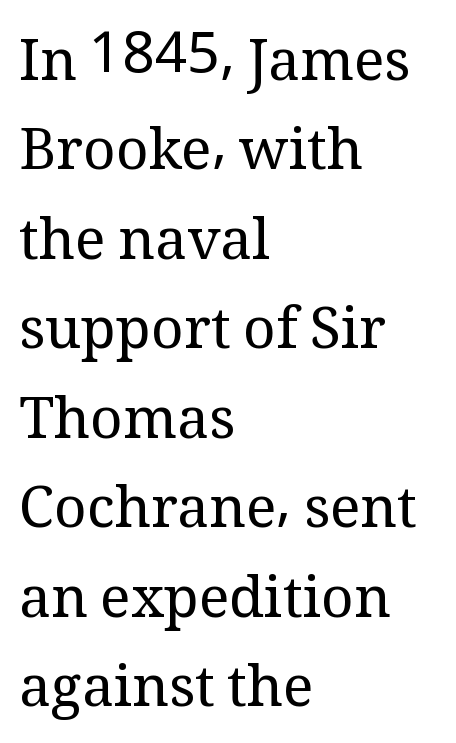
{"serif": "yes", "italic": "no", "bold": "no", "weight": "regular", "width": "normal", "stroke_contrast": "medium", "x_height": "medium", "monospaced": "no", "underline": "no", "align": "left", "line_spacing": "normal", "line_spacing_ratio": 1.57, "letter_spacing": "normal", "letter_spacing_em": 0.0, "glyph_px": 57}
